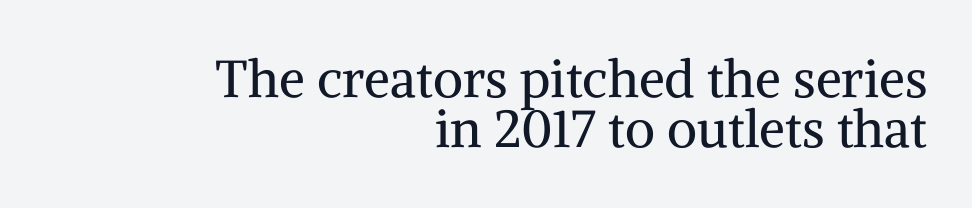
The rag falls on the left side of this text block. Stem width sits at or under what a default text font uses. Characters follow at the spacing the type designer built in. Each letter keeps its own natural width here, so spacing adapts to shape. Reading down the column, the eye jumps only a short way to each next line.
